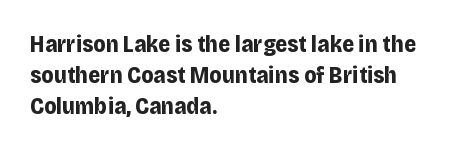
It's the straight-up-and-down kind of type. Descender tails drop into unmarked territory. Weight check: bold — yes, fully. Line beginnings align vertically; line endings do not.
